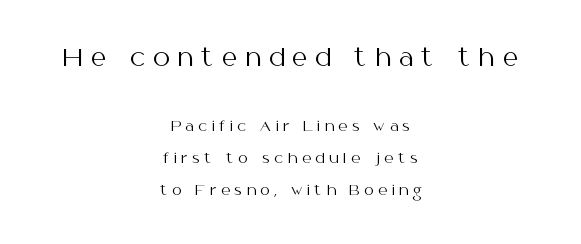
The image shows 24 px text type, upright; set centered, loose line spacing (2.28x), unusually wide letter spacing (+0.33 em), not underlined; the first (top) block is 1.71x larger.
